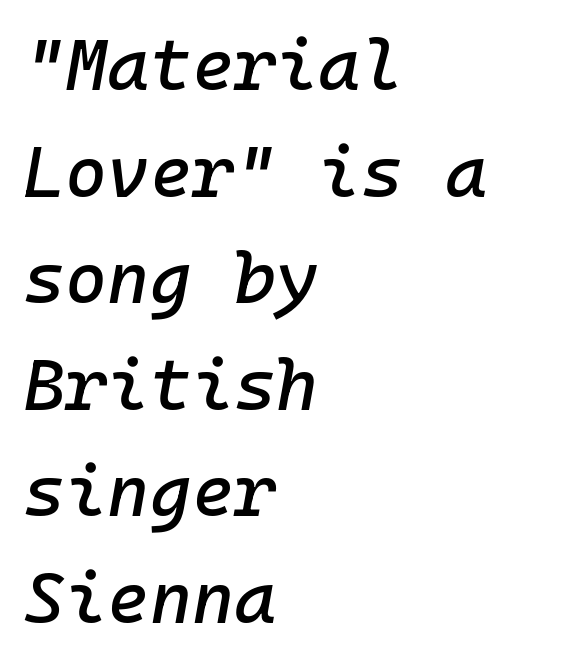
Q: Is the text italic (slanted)? A: Yes, it leans right by about 10 degrees.
Q: Is the text underlined? A: No.
Q: How is the paragraph aligned? A: Left-aligned.
Q: Is the spacing between letters normal or unusually wide? A: Normal.
Q: Is the spacing between lines tight, normal or loose? A: Normal.
Q: Width (condensed, normal, or wide)? A: Normal.
Q: Stroke contrast? A: Low.
Q: x-height? A: Medium.
